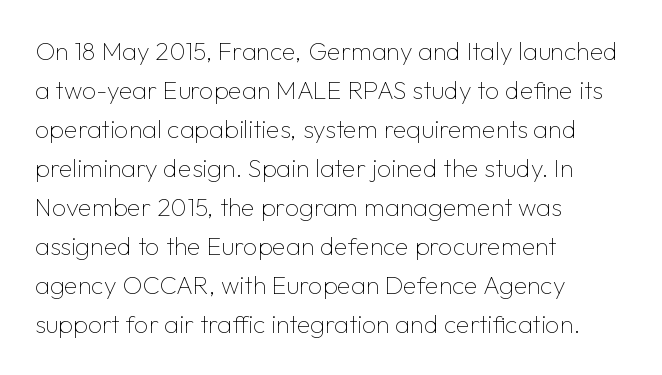
{"italic": "no", "bold": "no", "underline": "no", "align": "left", "line_spacing": "normal", "line_spacing_ratio": 1.56, "letter_spacing": "normal", "letter_spacing_em": 0.0, "glyph_px": 25}
